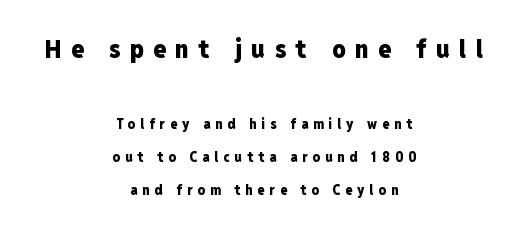
{"italic": "no", "bold": "yes", "underline": "no", "align": "center", "line_spacing": "loose", "line_spacing_ratio": 2.38, "letter_spacing": "wide", "letter_spacing_em": 0.36, "larger_block": "first", "size_ratio": 1.86, "glyph_px": 26}
